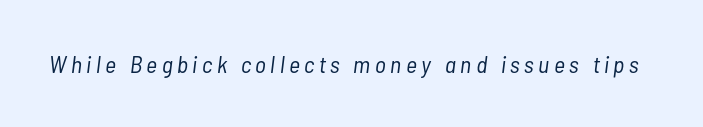
The image shows 24 px text type, italic (leaning right); set not underlined.
